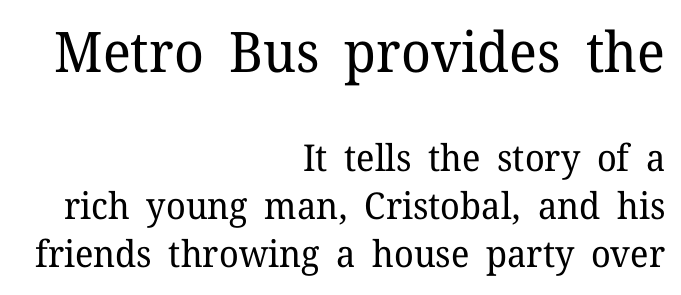
Q: Is the text bold? A: No.
Q: Is the text italic (slanted)? A: No, it is upright.
Q: Is the typeface a serif or a sans-serif typeface? A: Serif.
Q: Is the text underlined? A: No.
Q: How is the paragraph aligned? A: Right-aligned.
Q: Is the spacing between letters normal or unusually wide? A: Normal.
Q: Is the spacing between lines tight, normal or loose? A: Normal.
Q: Which block of text is set in a larger size, the first (top) or the second (bottom)? A: The first (top) one.
Q: Width (condensed, normal, or wide)? A: Normal.
Q: Stroke contrast? A: Low.
Q: x-height? A: Medium.
Q: Monospaced? A: No.
